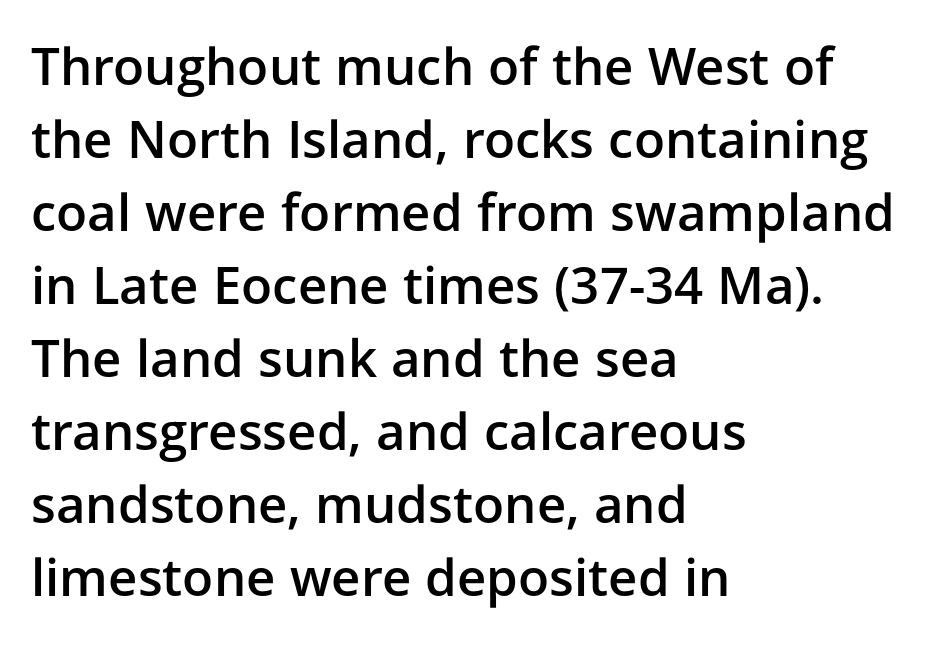
The image shows 51 px semibold sans-serif type, upright; set left-aligned, normal line spacing (1.43x), normal letter spacing, not underlined; low stroke contrast and a medium x-height.
